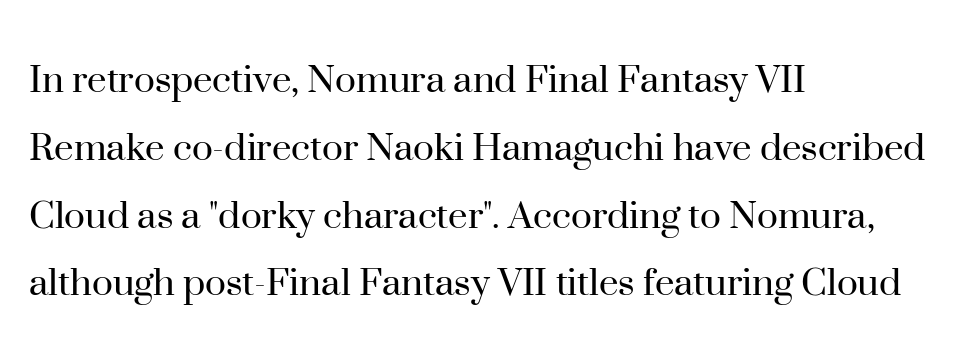
{"serif": "yes", "italic": "no", "bold": "no", "weight": "regular", "width": "normal", "stroke_contrast": "high", "x_height": "small", "monospaced": "no", "underline": "no", "align": "left", "line_spacing": "normal", "line_spacing_ratio": 1.54, "letter_spacing": "normal", "letter_spacing_em": 0.0, "glyph_px": 44}
